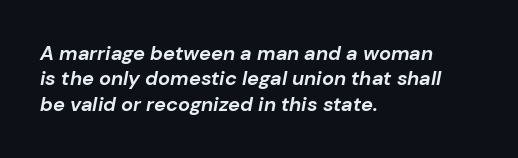
Q: Is the text bold? A: Yes.
Q: Is the text italic (slanted)? A: Yes, it leans right by about 10 degrees.
Q: Is the text underlined? A: No.
Q: How is the paragraph aligned? A: Left-aligned.
Q: Is the spacing between letters normal or unusually wide? A: Normal.
Q: Is the spacing between lines tight, normal or loose? A: Normal.
